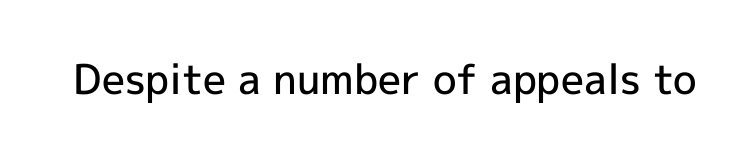
{"serif": "no", "italic": "no", "bold": "semi", "weight": "semibold", "width": "normal", "x_height": "medium", "monospaced": "no", "underline": "no", "letter_spacing": "normal", "letter_spacing_em": 0.0, "glyph_px": 41}
